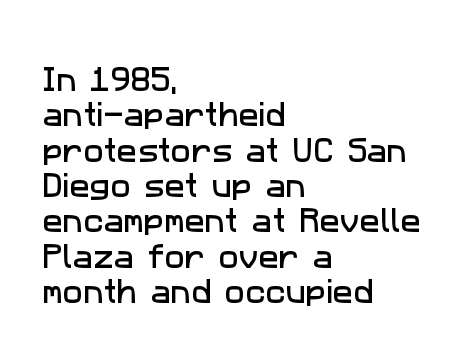
{"underline": "no", "align": "left", "line_spacing": "normal", "line_spacing_ratio": 1.31, "letter_spacing": "normal", "letter_spacing_em": 0.0, "glyph_px": 27}
